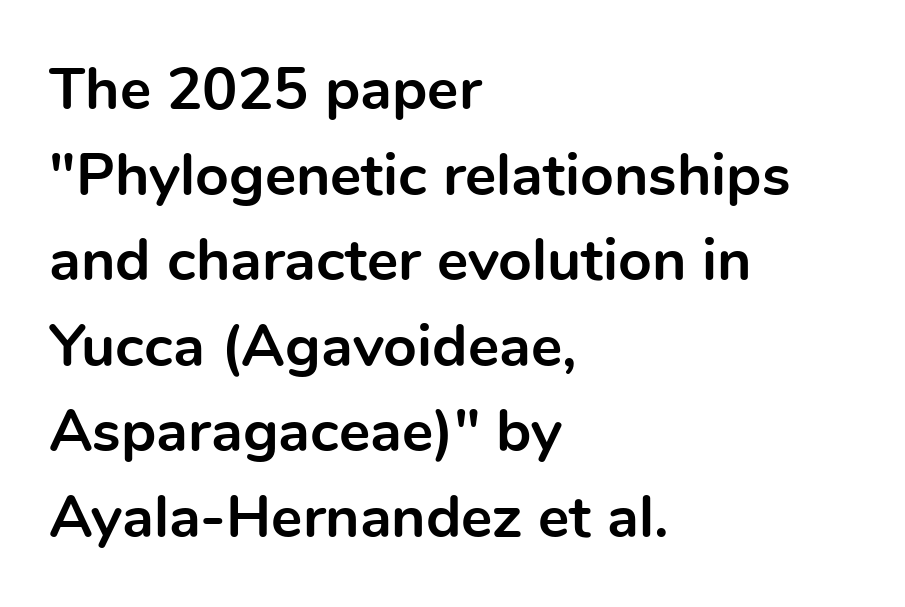
{"serif": "no", "italic": "no", "bold": "yes", "weight": "bold", "width": "normal", "x_height": "medium", "monospaced": "no", "underline": "no", "align": "left", "line_spacing": "normal", "line_spacing_ratio": 1.45, "letter_spacing": "normal", "letter_spacing_em": 0.0, "glyph_px": 59}
